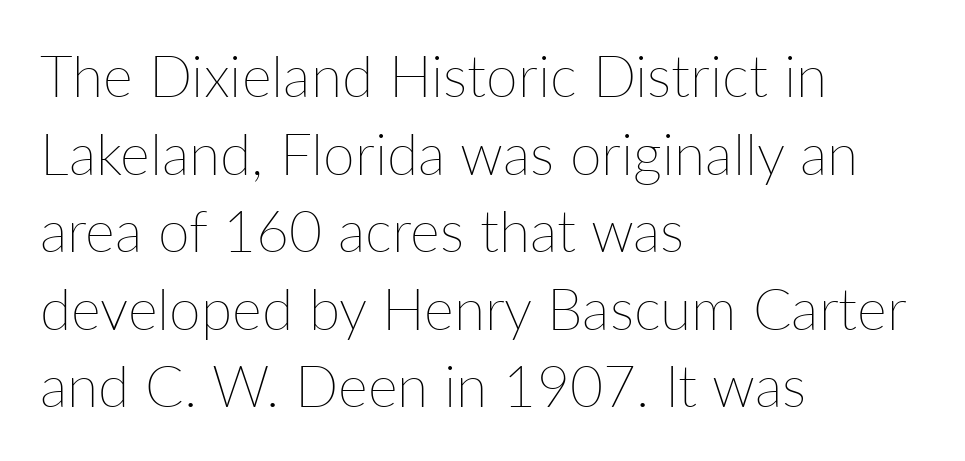
Q: Is the text bold? A: No.
Q: Is the text italic (slanted)? A: No, it is upright.
Q: Is the text underlined? A: No.
Q: How is the paragraph aligned? A: Left-aligned.
Q: Is the spacing between letters normal or unusually wide? A: Normal.
Q: Is the spacing between lines tight, normal or loose? A: Normal.
Q: Width (condensed, normal, or wide)? A: Normal.
Q: Stroke contrast? A: Low.
Q: x-height? A: Medium.
Q: Monospaced? A: No.
